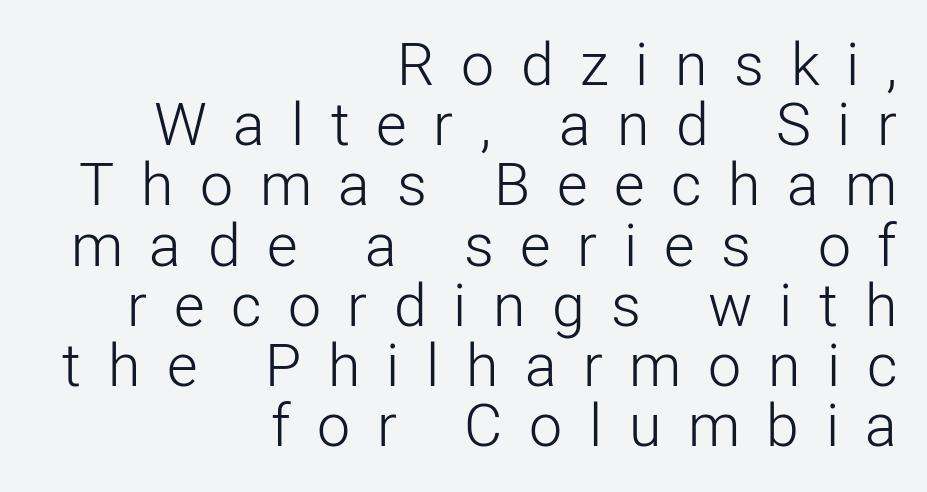
The face used here is proportionally spaced, like ordinary book or web type. Each new line begins almost immediately beneath the previous one. Font category for this specimen: sans-serif. Decoration check: the copy has no underline. Horizontal alignment here is rightward, an uncommon choice for prose.
